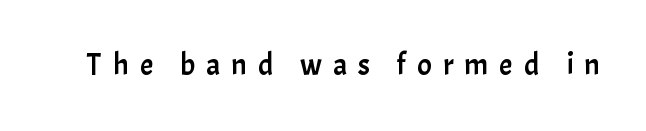
The image shows 30 px sans-serif type, upright; set unusually wide letter spacing (+0.37 em), not underlined; low stroke contrast and a medium x-height.
